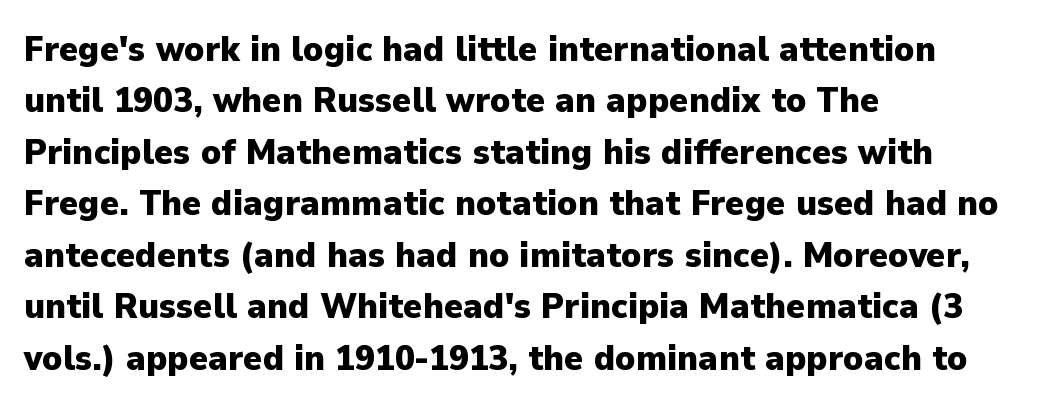
Q: Is the text bold? A: Yes.
Q: Is the text italic (slanted)? A: No, it is upright.
Q: Is the typeface a serif or a sans-serif typeface? A: Sans-serif.
Q: Is the text underlined? A: No.
Q: How is the paragraph aligned? A: Left-aligned.
Q: Is the spacing between letters normal or unusually wide? A: Normal.
Q: Is the spacing between lines tight, normal or loose? A: Normal.
Q: Width (condensed, normal, or wide)? A: Normal.
Q: Stroke contrast? A: Low.
Q: x-height? A: Medium.
Q: Monospaced? A: No.
